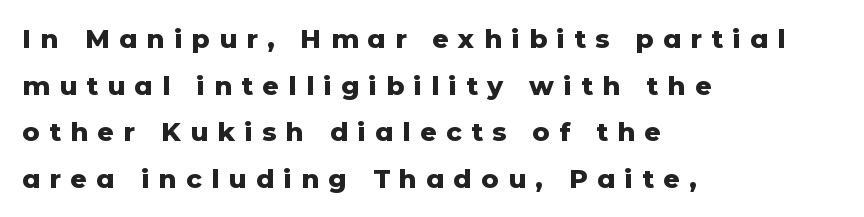
The image shows 26 px bold type, upright; set left-aligned, line spacing 1.79x, unusually wide letter spacing (+0.36 em), not underlined.
